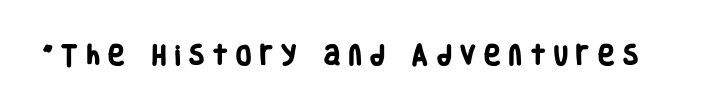
{"bold": "yes", "underline": "no", "letter_spacing": "wide", "letter_spacing_em": 0.4, "glyph_px": 22}
